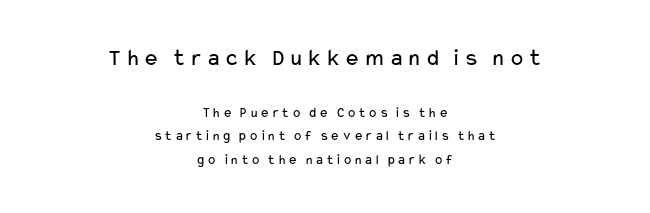
{"italic": "no", "bold": "no", "underline": "no", "align": "center", "line_spacing": "normal", "line_spacing_ratio": 1.69, "larger_block": "first", "size_ratio": 1.71, "glyph_px": 24}
